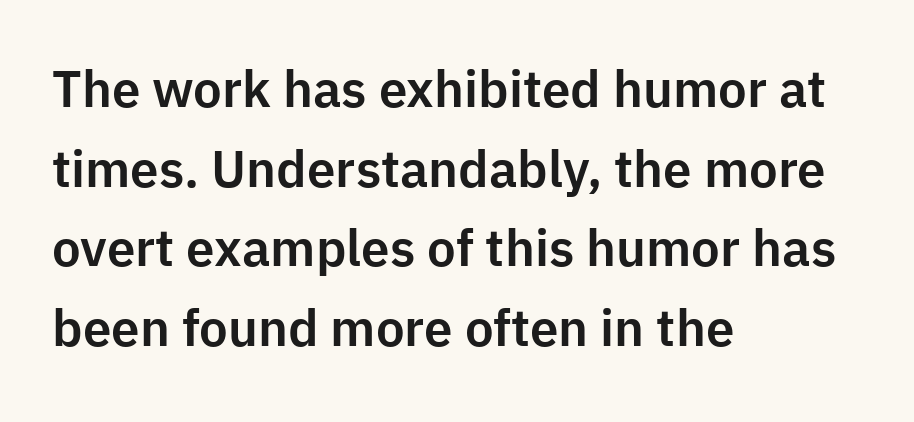
The image shows 51 px sans-serif type, upright; set left-aligned, normal line spacing (1.56x), normal letter spacing, not underlined; low stroke contrast and a medium x-height.
